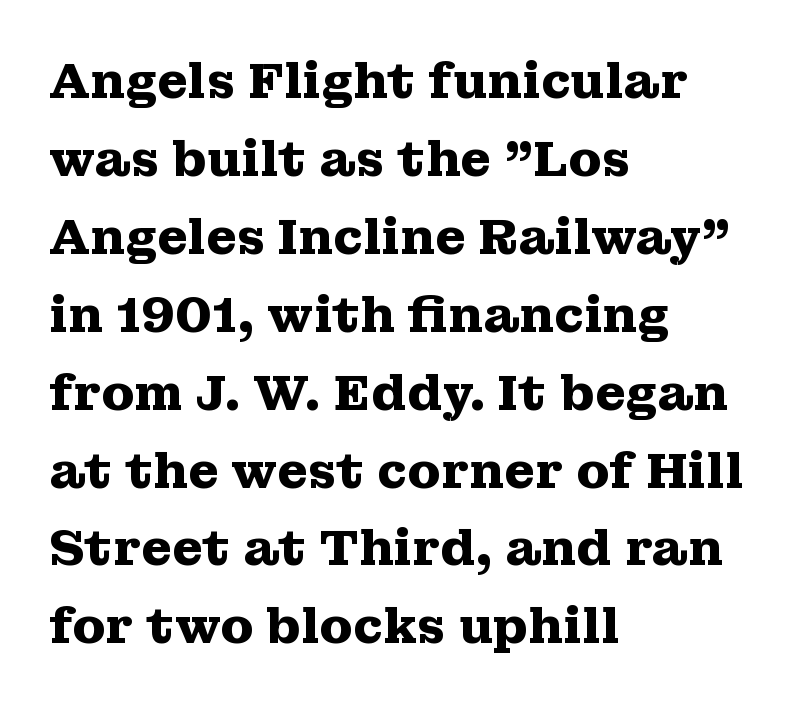
The image shows 49 px heavy, wide serif type, upright; set left-aligned, normal line spacing (1.59x), normal letter spacing, not underlined; medium stroke contrast and a medium x-height.
